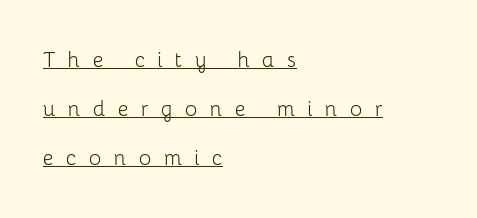
{"italic": "no", "bold": "no", "underline": "yes", "align": "left", "line_spacing_ratio": 1.89, "letter_spacing": "wide", "letter_spacing_em": 0.47, "glyph_px": 26}
